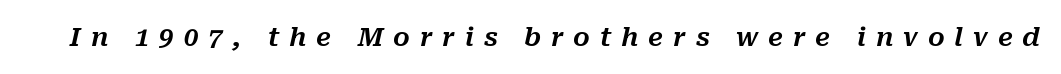
{"italic": "yes", "lean": "right", "slant_degrees": 10, "underline": "no", "letter_spacing": "wide", "letter_spacing_em": 0.38, "glyph_px": 26}
